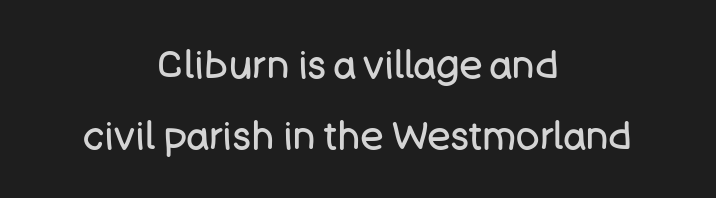
Q: Is the text bold? A: No.
Q: Is the text italic (slanted)? A: No, it is upright.
Q: Is the typeface a serif or a sans-serif typeface? A: Sans-serif.
Q: Is the text underlined? A: No.
Q: How is the paragraph aligned? A: Centered.
Q: Is the spacing between letters normal or unusually wide? A: Normal.
Q: Width (condensed, normal, or wide)? A: Normal.
Q: Stroke contrast? A: Low.
Q: x-height? A: Large.
Q: Monospaced? A: No.
